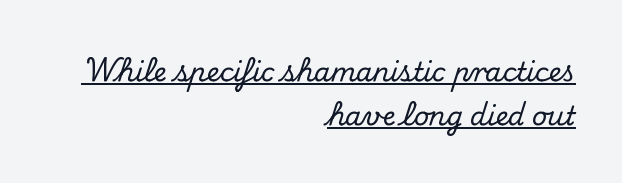
Q: Is the text italic (slanted)? A: Yes.
Q: Is the text underlined? A: Yes.
Q: How is the paragraph aligned? A: Right-aligned.
Q: Is the spacing between letters normal or unusually wide? A: Normal.
